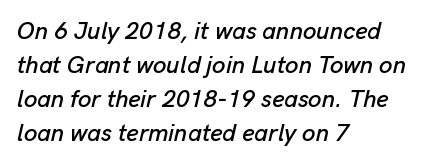
The image shows 24 px text type, italic (leaning right); set left-aligned, normal line spacing (1.41x), normal letter spacing, not underlined.
